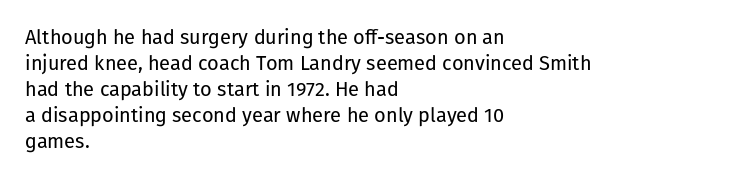
{"italic": "no", "bold": "no", "underline": "no", "align": "left", "line_spacing": "normal", "line_spacing_ratio": 1.3, "letter_spacing": "normal", "letter_spacing_em": 0.0, "glyph_px": 20}
